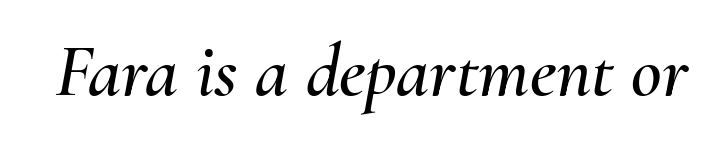
Q: Is the text italic (slanted)? A: Yes, it leans right by about 10 degrees.
Q: Is the text underlined? A: No.
Q: Is the spacing between letters normal or unusually wide? A: Normal.
Q: Width (condensed, normal, or wide)? A: Normal.
Q: Stroke contrast? A: Medium.
Q: x-height? A: Small.
Q: Monospaced? A: No.
